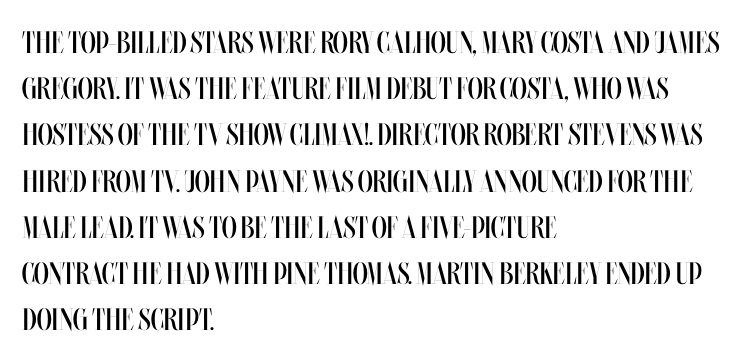
{"italic": "no", "bold": "no", "weight": "regular", "width": "condensed", "stroke_contrast": "medium", "x_height": "large", "monospaced": "no", "underline": "no", "align": "left", "line_spacing": "normal", "line_spacing_ratio": 1.49, "letter_spacing": "normal", "letter_spacing_em": 0.0, "glyph_px": 31}
